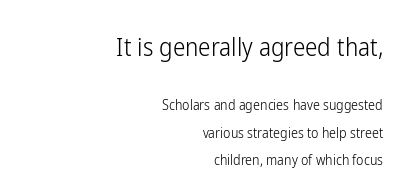
The image shows 25 px text type, upright; set right-aligned, loose line spacing (1.94x), normal letter spacing, not underlined; the first (top) block is 1.79x larger.
